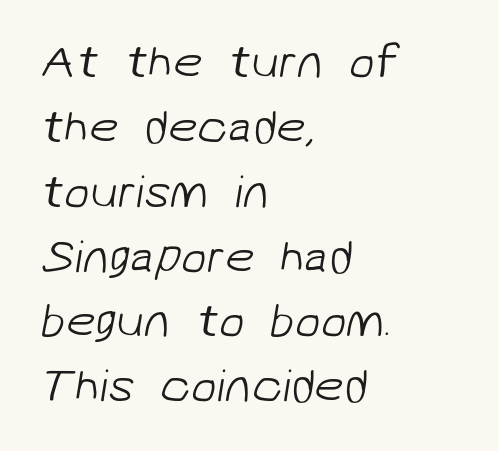
Q: Is the text bold? A: No.
Q: Is the typeface a serif or a sans-serif typeface? A: Sans-serif.
Q: Is the text underlined? A: No.
Q: How is the paragraph aligned? A: Left-aligned.
Q: Is the spacing between letters normal or unusually wide? A: Normal.
Q: Is the spacing between lines tight, normal or loose? A: Normal.
Q: Width (condensed, normal, or wide)? A: Normal.
Q: Stroke contrast? A: Low.
Q: x-height? A: Medium.
Q: Monospaced? A: No.
